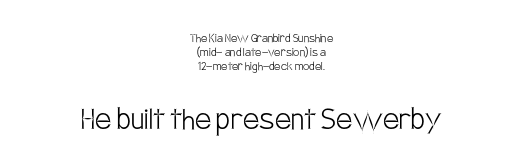
The image shows 36 px light, condensed sans-serif type, upright; set centered, tight line spacing (0.99x), normal letter spacing, not underlined; the second (bottom) block is 2.57x larger; low stroke contrast and a large x-height.
